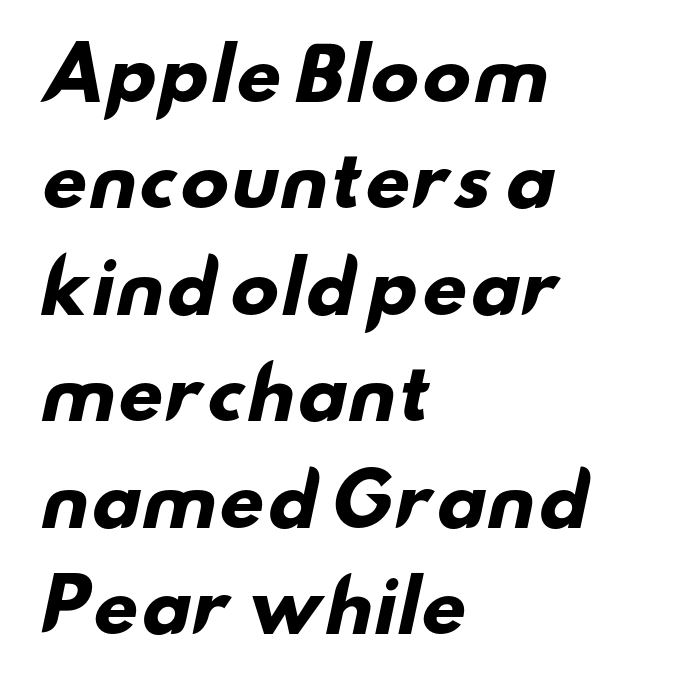
Q: Is the text bold? A: Yes.
Q: Is the typeface a serif or a sans-serif typeface? A: Sans-serif.
Q: Is the text underlined? A: No.
Q: How is the paragraph aligned? A: Left-aligned.
Q: Is the spacing between letters normal or unusually wide? A: Normal.
Q: Is the spacing between lines tight, normal or loose? A: Normal.
Q: Width (condensed, normal, or wide)? A: Wide.
Q: Stroke contrast? A: Low.
Q: x-height? A: Small.
Q: Monospaced? A: No.
